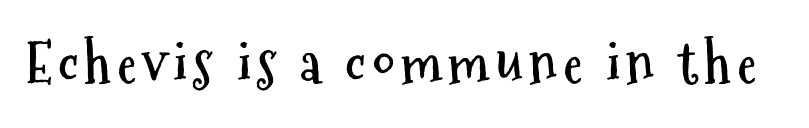
Q: Is the text bold? A: Yes.
Q: Is the text italic (slanted)? A: No, it is upright.
Q: Is the typeface a serif or a sans-serif typeface? A: Sans-serif.
Q: Is the text underlined? A: No.
Q: Width (condensed, normal, or wide)? A: Condensed.
Q: Stroke contrast? A: Medium.
Q: x-height? A: Medium.
Q: Monospaced? A: No.
